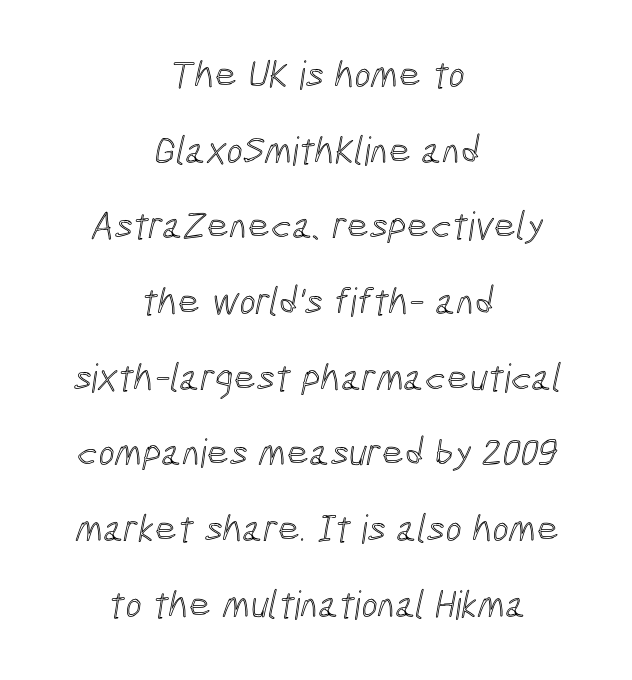
Q: Is the text underlined? A: No.
Q: How is the paragraph aligned? A: Centered.
Q: Is the spacing between letters normal or unusually wide? A: Normal.
Q: Is the spacing between lines tight, normal or loose? A: Loose.
Q: Width (condensed, normal, or wide)? A: Condensed.
Q: x-height? A: Medium.
Q: Monospaced? A: No.
